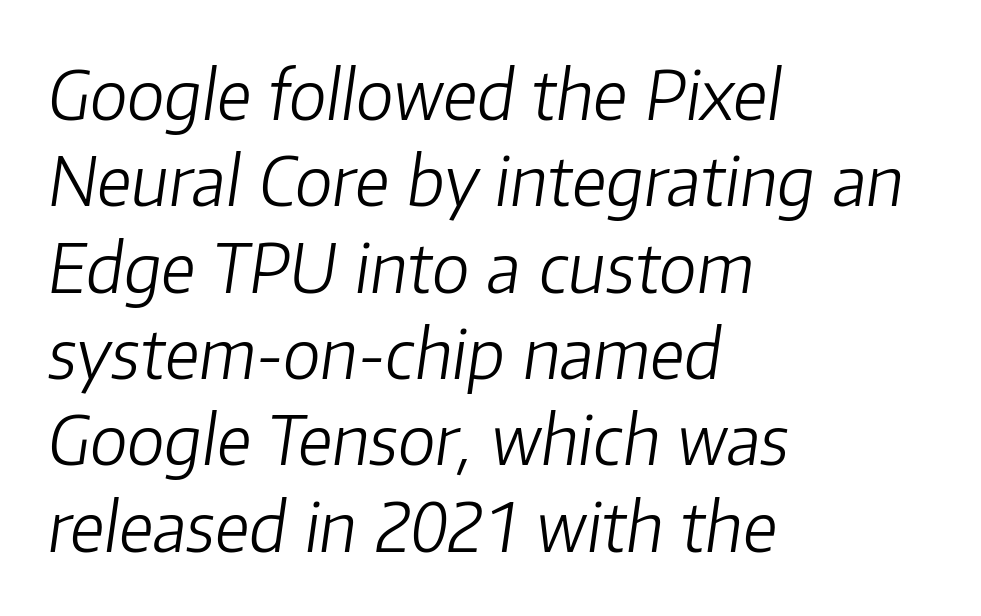
If you measured baseline to baseline, you'd find a middling distance. Horizontal alignment here is leftward, the default for most running prose. Varying glyph widths throughout — classic text-font behaviour. The characters are drawn with everyday or finer stroke widths. Any mark beneath the type? The region is blank.
